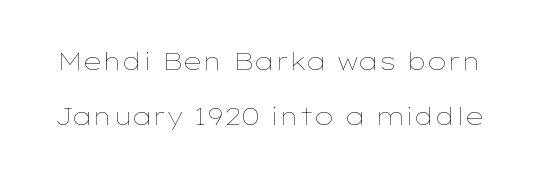
{"italic": "no", "bold": "no", "underline": "no", "line_spacing": "loose", "line_spacing_ratio": 2.29, "letter_spacing": "normal", "letter_spacing_em": 0.0, "glyph_px": 24}
